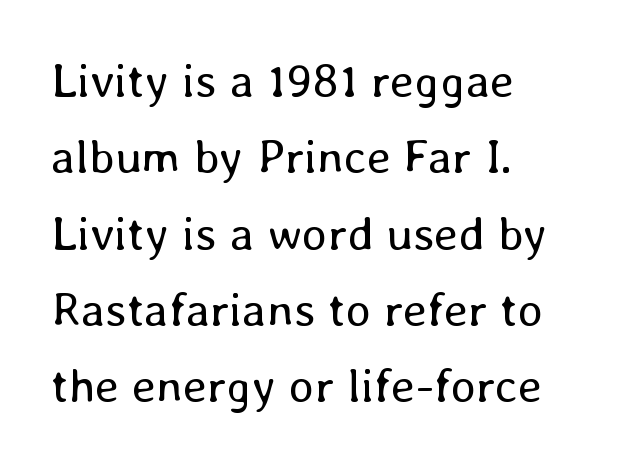
Q: Is the text bold? A: No.
Q: Is the text italic (slanted)? A: No, it is upright.
Q: Is the text underlined? A: No.
Q: How is the paragraph aligned? A: Left-aligned.
Q: Is the spacing between letters normal or unusually wide? A: Normal.
Q: Is the spacing between lines tight, normal or loose? A: Normal.
Q: Width (condensed, normal, or wide)? A: Normal.
Q: Stroke contrast? A: Low.
Q: x-height? A: Medium.
Q: Monospaced? A: No.
